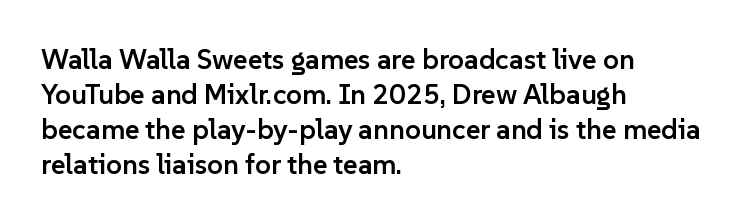
Q: Is the text bold? A: Semi-bold.
Q: Is the text italic (slanted)? A: No, it is upright.
Q: Is the typeface a serif or a sans-serif typeface? A: Sans-serif.
Q: Is the text underlined? A: No.
Q: How is the paragraph aligned? A: Left-aligned.
Q: Is the spacing between letters normal or unusually wide? A: Normal.
Q: Is the spacing between lines tight, normal or loose? A: Normal.
Q: Width (condensed, normal, or wide)? A: Normal.
Q: Stroke contrast? A: Low.
Q: x-height? A: Medium.
Q: Monospaced? A: No.
